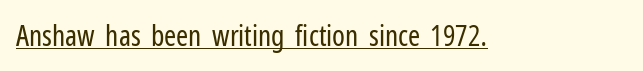
Q: Is the text bold? A: No.
Q: Is the text italic (slanted)? A: No, it is upright.
Q: Is the typeface a serif or a sans-serif typeface? A: Sans-serif.
Q: Is the text underlined? A: Yes.
Q: Is the spacing between letters normal or unusually wide? A: Normal.
Q: Width (condensed, normal, or wide)? A: Condensed.
Q: Stroke contrast? A: Low.
Q: x-height? A: Medium.
Q: Monospaced? A: No.
